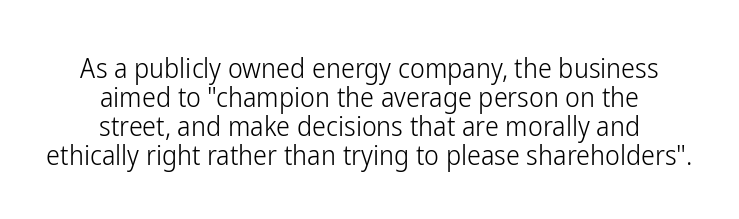
The image shows 28 px light, condensed sans-serif type, upright; set centered, tight line spacing (1.04x), normal letter spacing, not underlined; low stroke contrast and a medium x-height.
